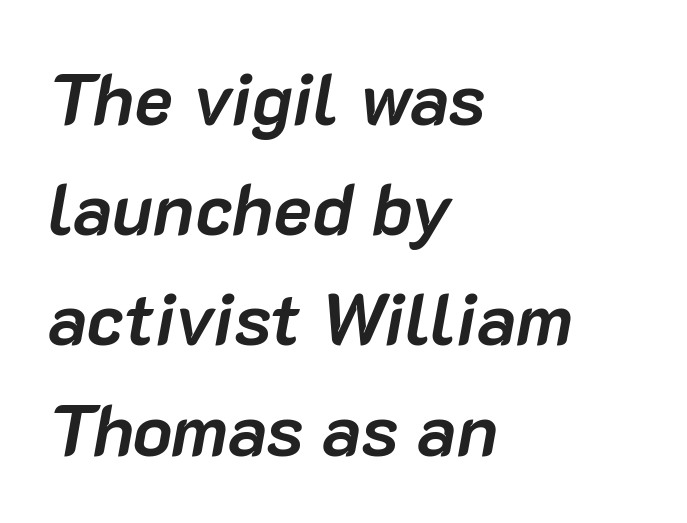
The image shows 73 px semibold type, italic (leaning right); set left-aligned, normal line spacing (1.51x), normal letter spacing, not underlined; low stroke contrast and a medium x-height.
